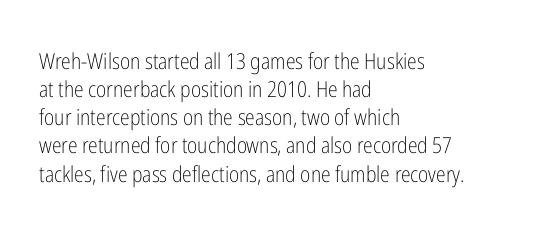
{"italic": "no", "bold": "no", "underline": "no", "align": "left", "line_spacing": "normal", "line_spacing_ratio": 1.28, "letter_spacing": "normal", "letter_spacing_em": 0.0, "glyph_px": 22}
